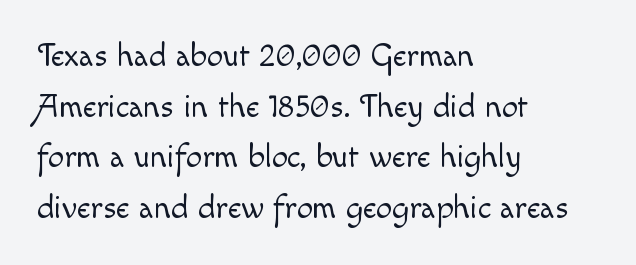
{"italic": "no", "bold": "no", "weight": "light", "width": "normal", "x_height": "small", "monospaced": "no", "underline": "no", "align": "left", "line_spacing": "normal", "line_spacing_ratio": 1.58, "letter_spacing": "normal", "letter_spacing_em": 0.0, "glyph_px": 32}
